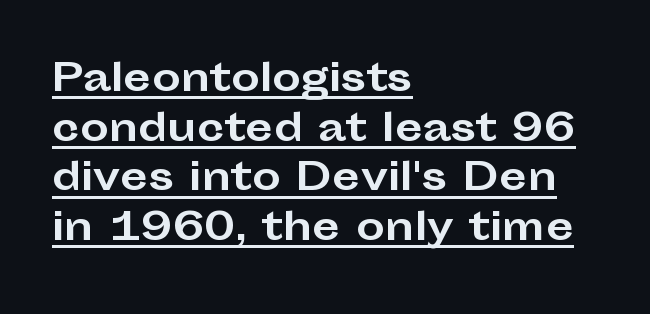
{"serif": "no", "italic": "no", "bold": "yes", "weight": "bold", "width": "wide", "stroke_contrast": "low", "x_height": "medium", "monospaced": "no", "underline": "yes", "align": "left", "line_spacing": "normal", "line_spacing_ratio": 1.38, "letter_spacing": "normal", "letter_spacing_em": 0.0, "glyph_px": 36}
